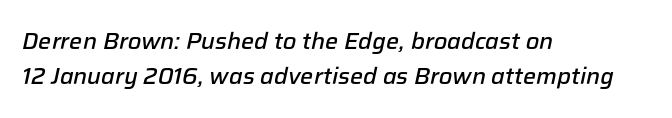
The image shows 23 px text type, italic (leaning right); set left-aligned, normal line spacing (1.53x), normal letter spacing, not underlined.
